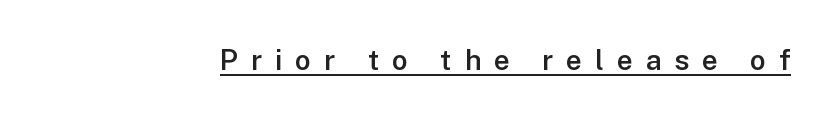
Q: Is the text bold? A: Semi-bold.
Q: Is the text italic (slanted)? A: No, it is upright.
Q: Is the typeface a serif or a sans-serif typeface? A: Sans-serif.
Q: Is the text underlined? A: Yes.
Q: Is the spacing between letters normal or unusually wide? A: Unusually wide.
Q: Width (condensed, normal, or wide)? A: Normal.
Q: Stroke contrast? A: Low.
Q: x-height? A: Medium.
Q: Monospaced? A: No.
